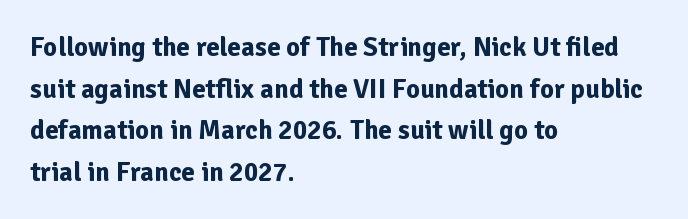
Q: Is the text bold? A: Yes.
Q: Is the text italic (slanted)? A: No, it is upright.
Q: Is the text underlined? A: No.
Q: How is the paragraph aligned? A: Left-aligned.
Q: Is the spacing between letters normal or unusually wide? A: Normal.
Q: Is the spacing between lines tight, normal or loose? A: Normal.
